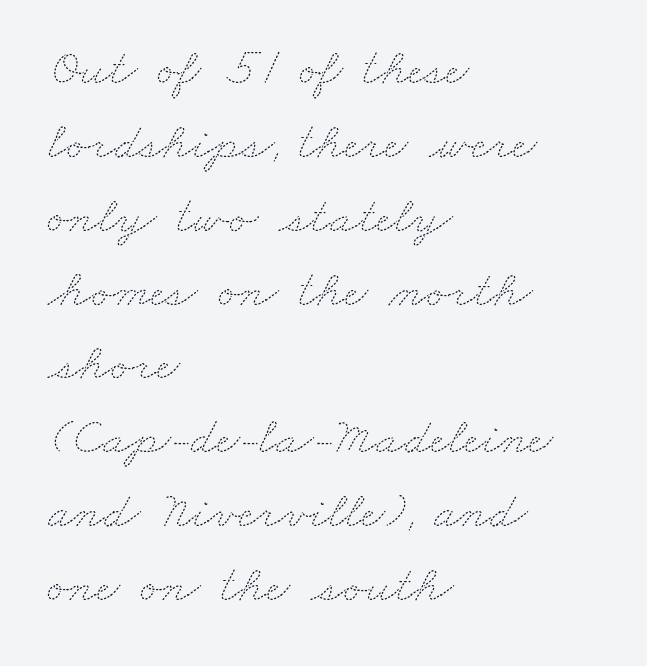
Q: Is the text bold? A: No.
Q: Is the text underlined? A: No.
Q: How is the paragraph aligned? A: Left-aligned.
Q: Is the spacing between letters normal or unusually wide? A: Normal.
Q: Is the spacing between lines tight, normal or loose? A: Normal.
Q: Width (condensed, normal, or wide)? A: Wide.
Q: Stroke contrast? A: Medium.
Q: x-height? A: Small.
Q: Monospaced? A: No.
